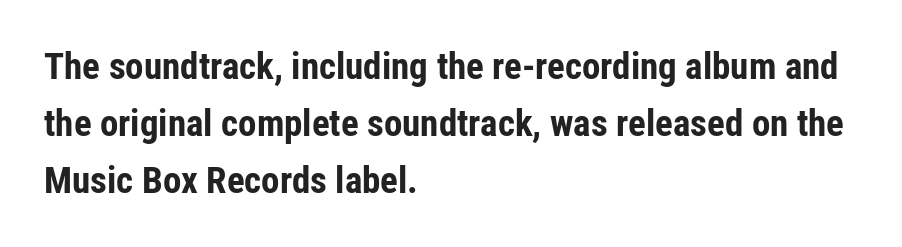
Q: Is the text bold? A: Yes.
Q: Is the text italic (slanted)? A: No, it is upright.
Q: Is the typeface a serif or a sans-serif typeface? A: Sans-serif.
Q: Is the text underlined? A: No.
Q: How is the paragraph aligned? A: Left-aligned.
Q: Is the spacing between letters normal or unusually wide? A: Normal.
Q: Is the spacing between lines tight, normal or loose? A: Normal.
Q: Width (condensed, normal, or wide)? A: Condensed.
Q: Stroke contrast? A: Low.
Q: x-height? A: Medium.
Q: Monospaced? A: No.
